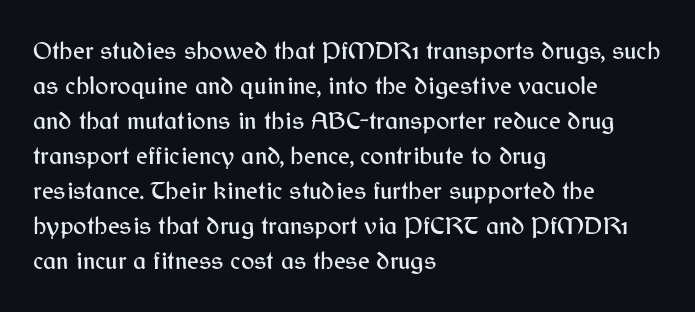
{"italic": "no", "underline": "no", "align": "left", "line_spacing": "normal", "line_spacing_ratio": 1.4, "letter_spacing": "normal", "letter_spacing_em": 0.0, "glyph_px": 25}
